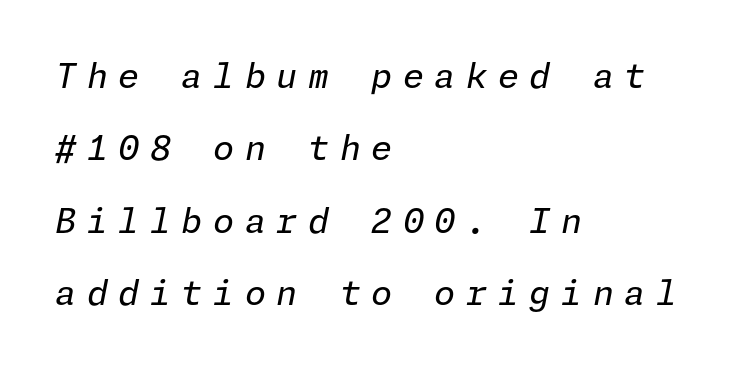
Q: Is the text bold? A: No.
Q: Is the text italic (slanted)? A: Yes, it leans right by about 11 degrees.
Q: Is the text underlined? A: No.
Q: How is the paragraph aligned? A: Left-aligned.
Q: Is the spacing between letters normal or unusually wide? A: Unusually wide.
Q: Is the spacing between lines tight, normal or loose? A: Loose.
Q: Width (condensed, normal, or wide)? A: Normal.
Q: Stroke contrast? A: Low.
Q: x-height? A: Medium.
